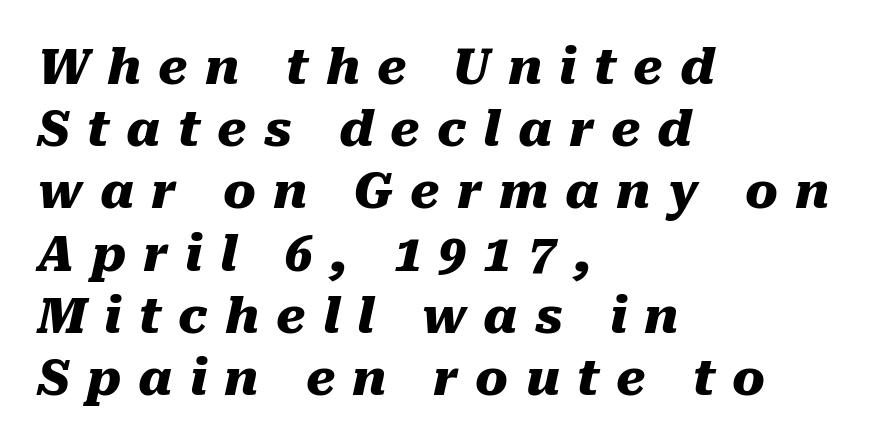
The image shows 49 px heavy type, italic (leaning right); set left-aligned, normal line spacing (1.27x), unusually wide letter spacing (+0.35 em), not underlined; medium stroke contrast and a medium x-height.
